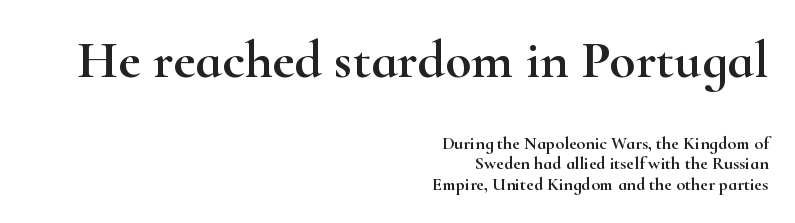
Q: Is the text italic (slanted)? A: No, it is upright.
Q: Is the typeface a serif or a sans-serif typeface? A: Serif.
Q: Is the text underlined? A: No.
Q: How is the paragraph aligned? A: Right-aligned.
Q: Is the spacing between letters normal or unusually wide? A: Normal.
Q: Is the spacing between lines tight, normal or loose? A: Tight.
Q: Which block of text is set in a larger size, the first (top) or the second (bottom)? A: The first (top) one.
Q: Width (condensed, normal, or wide)? A: Wide.
Q: Stroke contrast? A: High.
Q: x-height? A: Small.
Q: Monospaced? A: No.
